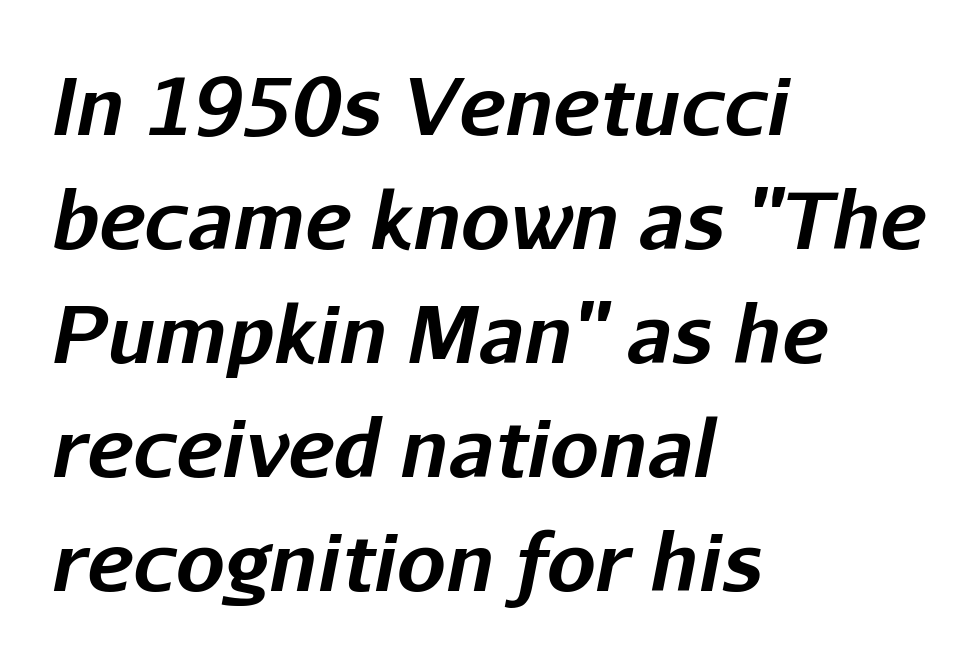
Q: Is the text bold? A: Yes.
Q: Is the text italic (slanted)? A: Yes, it leans right by about 11 degrees.
Q: Is the text underlined? A: No.
Q: How is the paragraph aligned? A: Left-aligned.
Q: Is the spacing between letters normal or unusually wide? A: Normal.
Q: Is the spacing between lines tight, normal or loose? A: Normal.
Q: Width (condensed, normal, or wide)? A: Normal.
Q: Stroke contrast? A: Low.
Q: x-height? A: Medium.
Q: Monospaced? A: No.
